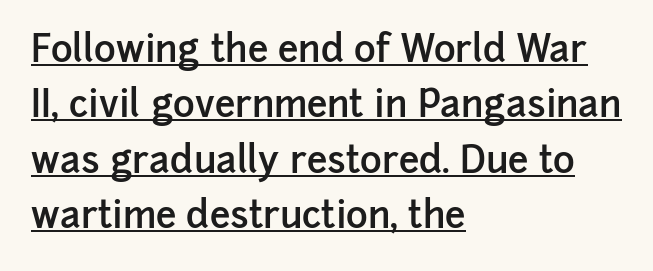
The image shows 37 px semibold sans-serif type, upright; set left-aligned, normal line spacing (1.5x), normal letter spacing, underlined; low stroke contrast and a medium x-height.
